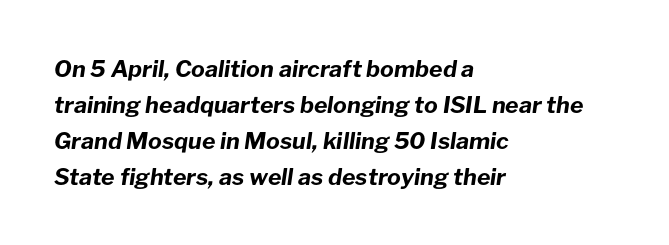
The image shows 23 px bold type, italic (leaning right); set left-aligned, normal line spacing (1.56x), normal letter spacing, not underlined.
